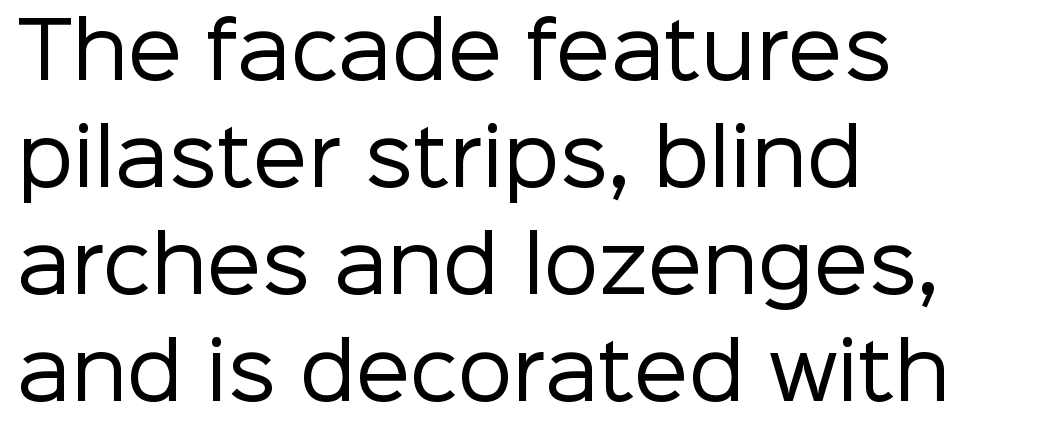
{"serif": "no", "italic": "no", "bold": "no", "weight": "regular", "width": "normal", "stroke_contrast": "low", "x_height": "medium", "monospaced": "no", "underline": "no", "align": "left", "line_spacing": "normal", "line_spacing_ratio": 1.39, "letter_spacing": "normal", "letter_spacing_em": 0.0, "glyph_px": 77}
